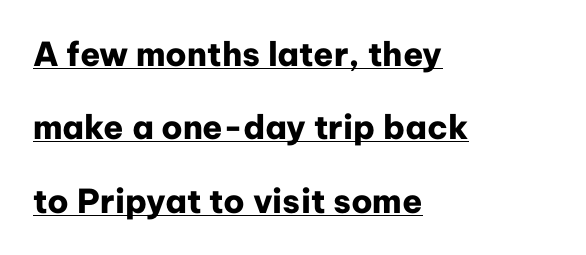
Q: Is the text bold? A: Yes.
Q: Is the text italic (slanted)? A: No, it is upright.
Q: Is the typeface a serif or a sans-serif typeface? A: Sans-serif.
Q: Is the text underlined? A: Yes.
Q: How is the paragraph aligned? A: Left-aligned.
Q: Is the spacing between letters normal or unusually wide? A: Normal.
Q: Is the spacing between lines tight, normal or loose? A: Loose.
Q: Width (condensed, normal, or wide)? A: Normal.
Q: Stroke contrast? A: Low.
Q: x-height? A: Medium.
Q: Monospaced? A: No.
